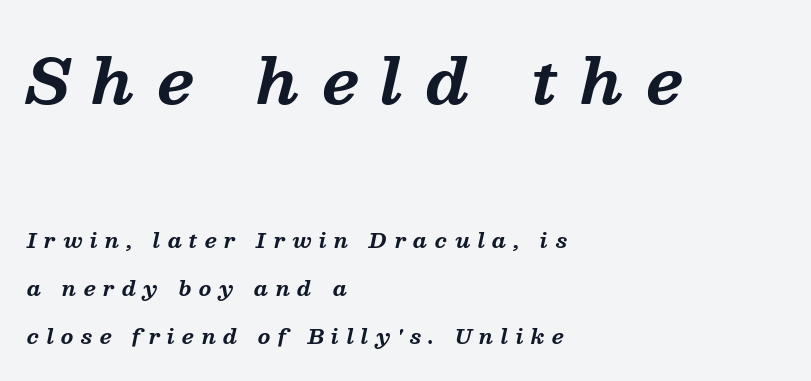
Typeset ragged right — the left edge is the straight one. Posture: slanted. The gap between lines stays unmarked. In this sample the first text group is rendered at the bigger scale. Vertically, the passage feels expansive, rows floating well apart. Are there feet on the stems? There are — it's a serif.
